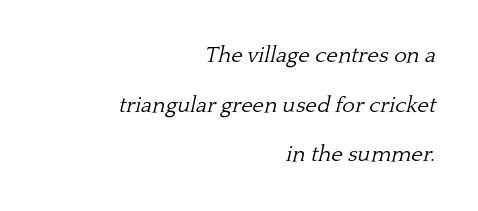
{"italic": "yes", "lean": "right", "slant_degrees": 13, "bold": "no", "underline": "no", "align": "right", "line_spacing": "loose", "line_spacing_ratio": 2.26, "letter_spacing": "normal", "letter_spacing_em": 0.0, "glyph_px": 22}
